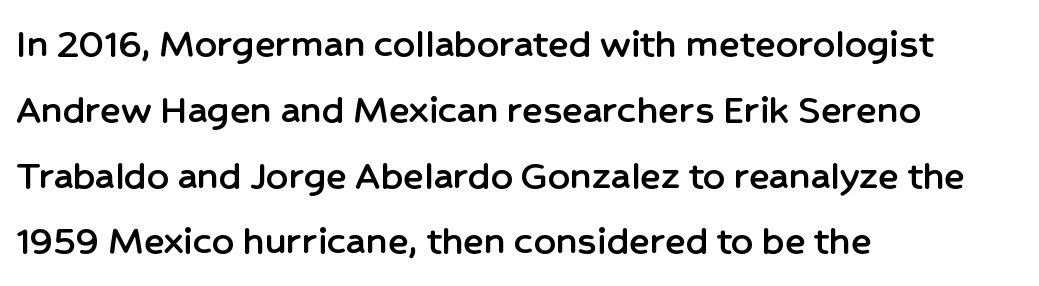
The image shows 43 px sans-serif type, upright; set left-aligned, normal line spacing (1.53x), normal letter spacing, not underlined; low stroke contrast and a medium x-height.
